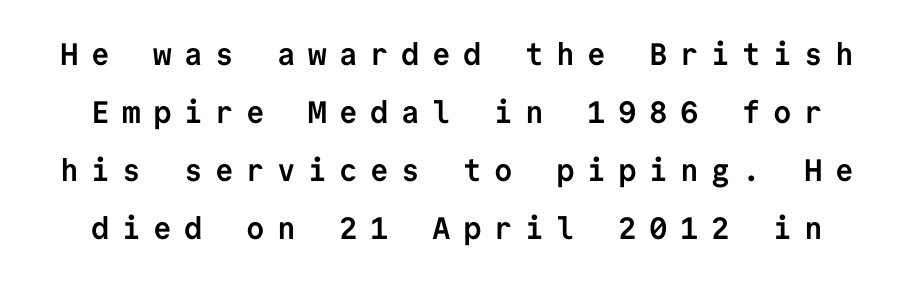
Q: Is the text bold? A: Yes.
Q: Is the text italic (slanted)? A: No, it is upright.
Q: Is the typeface a serif or a sans-serif typeface? A: Sans-serif.
Q: Is the text underlined? A: No.
Q: Is the spacing between letters normal or unusually wide? A: Unusually wide.
Q: Width (condensed, normal, or wide)? A: Normal.
Q: Stroke contrast? A: Low.
Q: x-height? A: Medium.
Q: Monospaced? A: Yes.
